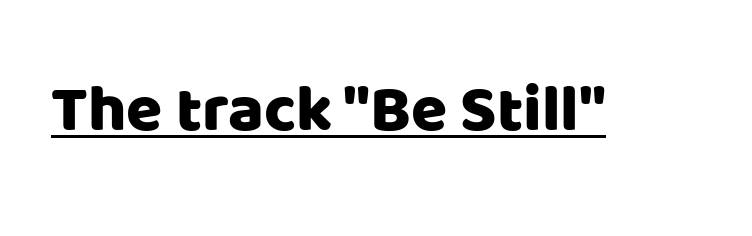
The image shows 66 px sans-serif type, upright; set normal letter spacing, underlined; low stroke contrast and a large x-height.
